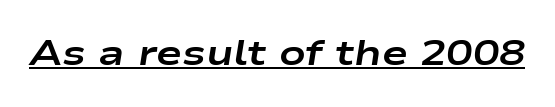
The image shows 35 px bold, wide type, italic (leaning right); set normal letter spacing, underlined; low stroke contrast and a medium x-height.
